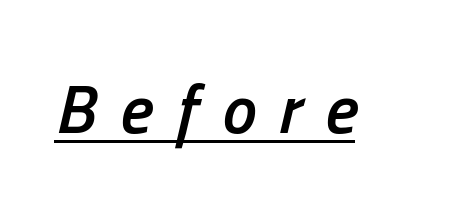
{"italic": "yes", "lean": "right", "slant_degrees": 13, "bold": "semi", "weight": "semibold", "width": "condensed", "stroke_contrast": "low", "x_height": "medium", "monospaced": "no", "underline": "yes", "letter_spacing": "wide", "letter_spacing_em": 0.34, "glyph_px": 69}
